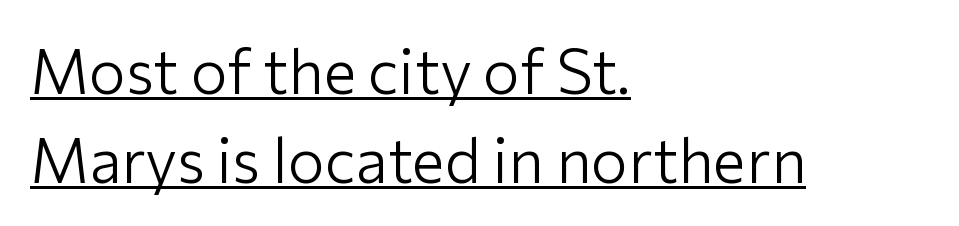
{"serif": "no", "italic": "no", "bold": "no", "weight": "light", "width": "normal", "stroke_contrast": "low", "x_height": "medium", "monospaced": "no", "underline": "yes", "align": "left", "line_spacing": "normal", "line_spacing_ratio": 1.43, "letter_spacing": "normal", "letter_spacing_em": 0.0, "glyph_px": 62}
